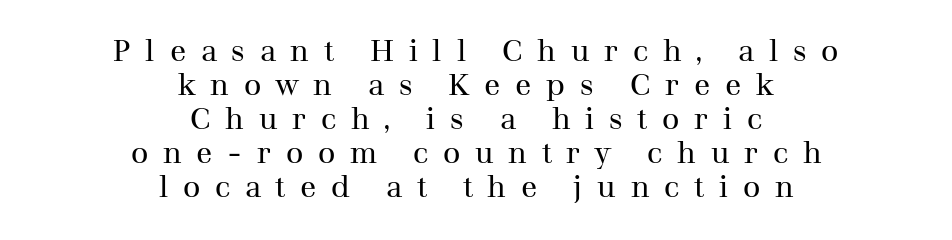
The image shows 30 px regular-weight serif type, upright; set centered, tight line spacing (1.13x), unusually wide letter spacing (+0.49 em), not underlined; medium stroke contrast and a medium x-height.
